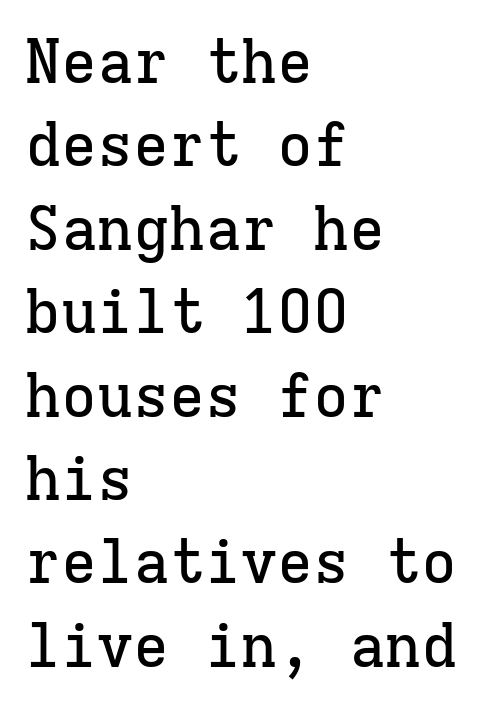
The image shows 60 px serif type, upright, monospaced; set left-aligned, normal line spacing (1.39x), normal letter spacing, not underlined; low stroke contrast and a medium x-height.
